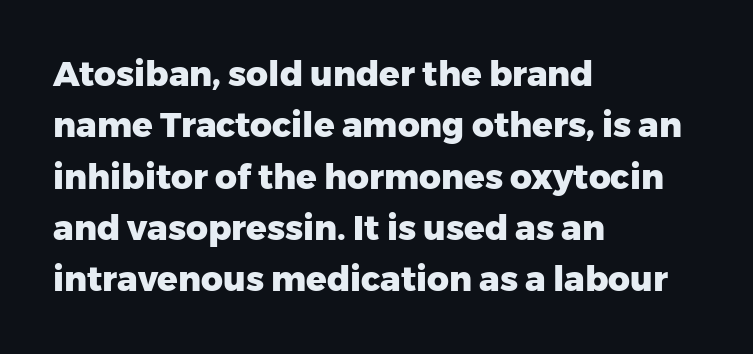
Q: Is the text bold? A: Yes.
Q: Is the text italic (slanted)? A: No, it is upright.
Q: Is the typeface a serif or a sans-serif typeface? A: Sans-serif.
Q: Is the text underlined? A: No.
Q: How is the paragraph aligned? A: Left-aligned.
Q: Is the spacing between letters normal or unusually wide? A: Normal.
Q: Is the spacing between lines tight, normal or loose? A: Normal.
Q: Width (condensed, normal, or wide)? A: Normal.
Q: Stroke contrast? A: Low.
Q: x-height? A: Medium.
Q: Monospaced? A: No.
